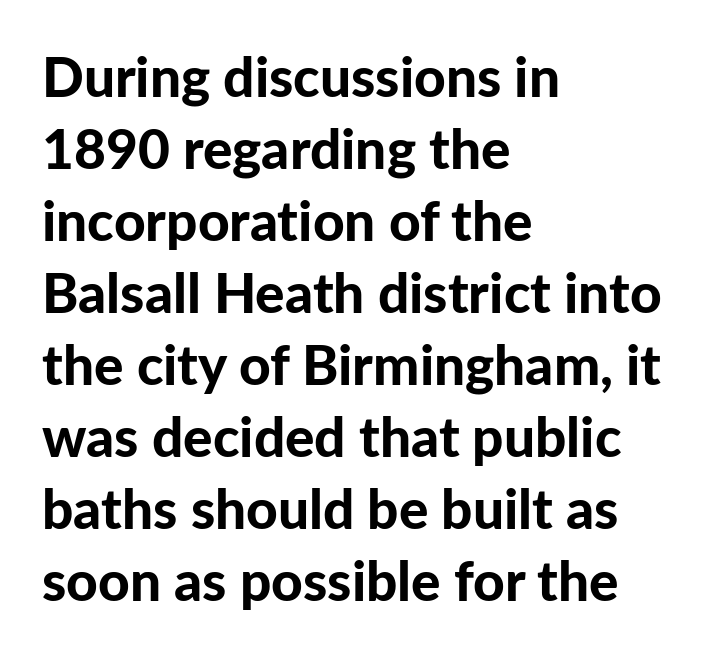
Letterform terminals end flat and unadorned throughout the passage. You'd pick this weight for a headline — it's a proper bold. Bare-footed words on every line. A typesetter would call this leading conventional body-copy spacing.
